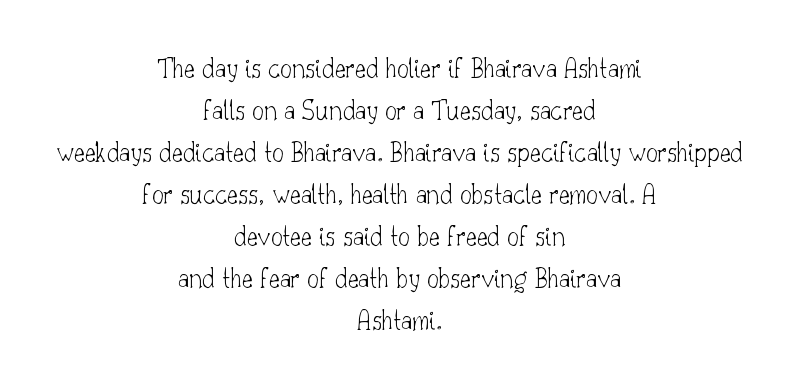
The face used here is seriffed, in the tradition of book romans. The weight tops out at a normal text grade. Rule under the text: the space is simply empty. The typography opts for an upright posture over an oblique one.
